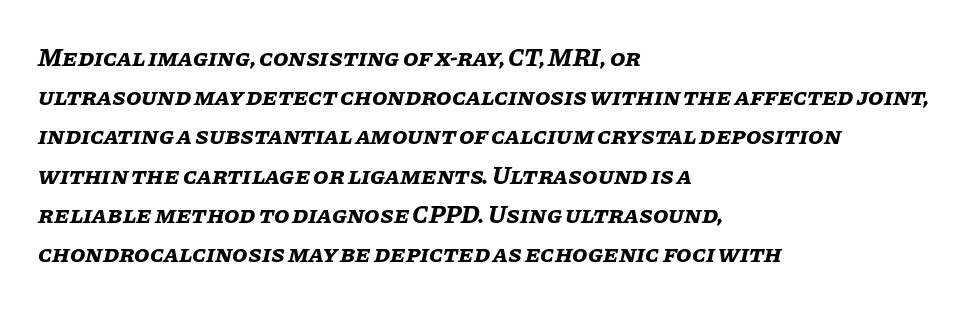
The image shows 25 px bold type, italic (leaning right); set left-aligned, normal line spacing (1.57x), normal letter spacing, not underlined.
